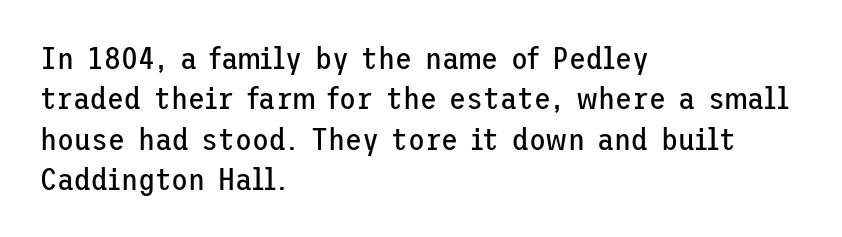
{"serif": "no", "italic": "no", "bold": "no", "weight": "regular", "width": "normal", "stroke_contrast": "low", "x_height": "medium", "underline": "no", "align": "left", "line_spacing": "normal", "line_spacing_ratio": 1.3, "letter_spacing": "normal", "letter_spacing_em": 0.0, "glyph_px": 31}
